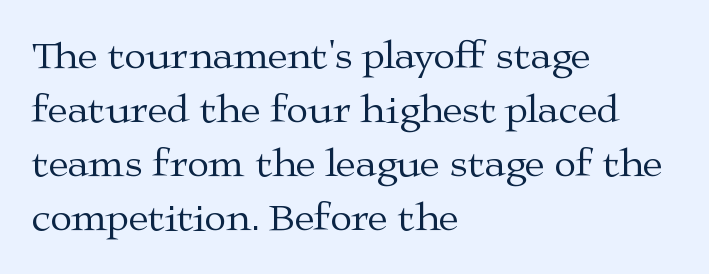
{"serif": "yes", "italic": "no", "bold": "no", "weight": "regular", "width": "wide", "stroke_contrast": "medium", "x_height": "medium", "monospaced": "no", "underline": "no", "align": "left", "line_spacing": "normal", "line_spacing_ratio": 1.35, "letter_spacing": "normal", "letter_spacing_em": 0.0, "glyph_px": 40}
